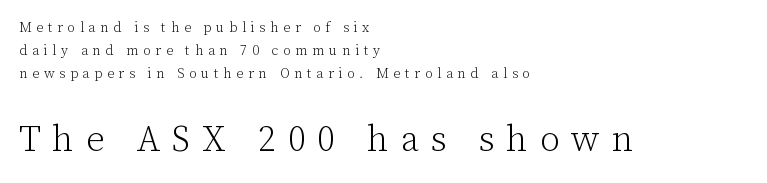
The image shows 36 px light serif type, upright; set left-aligned, normal line spacing (1.64x), unusually wide letter spacing (+0.33 em), not underlined; the second (bottom) block is 2.57x larger; low stroke contrast and a medium x-height.
